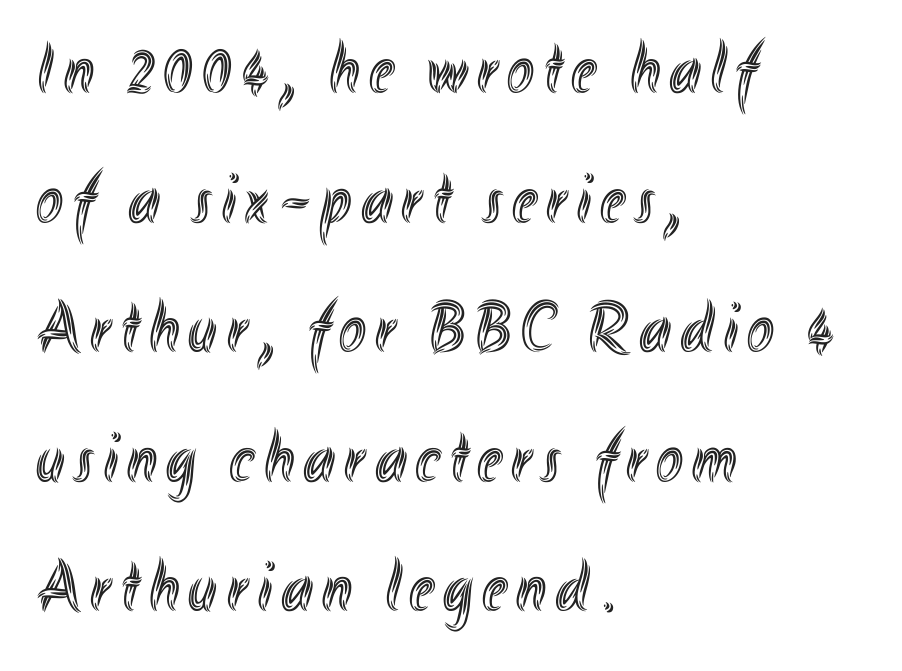
{"width": "condensed", "x_height": "small", "monospaced": "no", "underline": "no", "align": "left", "line_spacing_ratio": 1.8, "glyph_px": 72}
